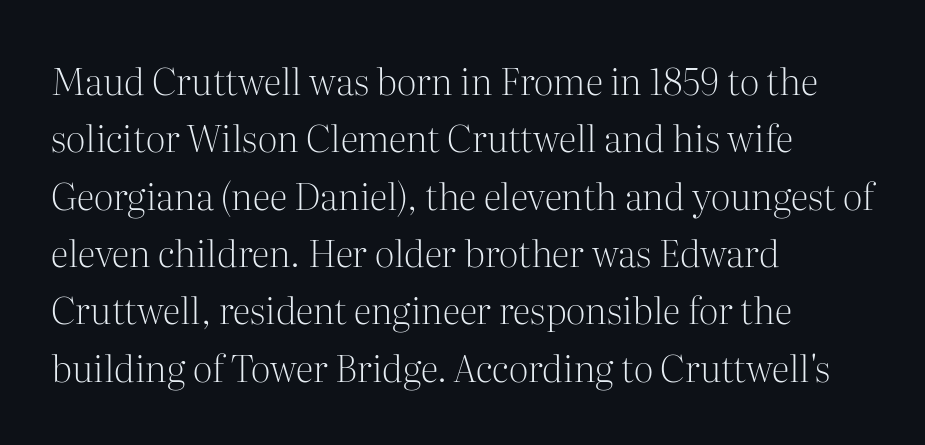
{"serif": "yes", "italic": "no", "bold": "no", "weight": "light", "width": "normal", "stroke_contrast": "medium", "x_height": "medium", "monospaced": "no", "underline": "no", "align": "left", "line_spacing": "normal", "line_spacing_ratio": 1.55, "letter_spacing": "normal", "letter_spacing_em": 0.0, "glyph_px": 37}
